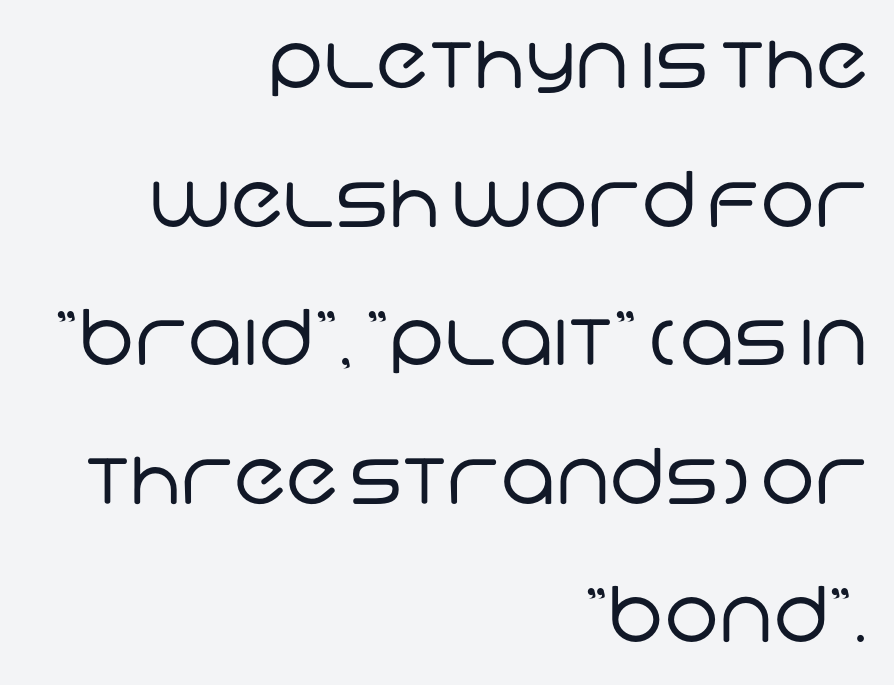
In terms of letterform style, serifs are entirely absent. These glyphs show unthickened strokes, regular width or finer. Characters follow at the spacing the type designer built in. Looks like regular typesetting: each glyph gets only the width it needs. The words here are not underlined.
